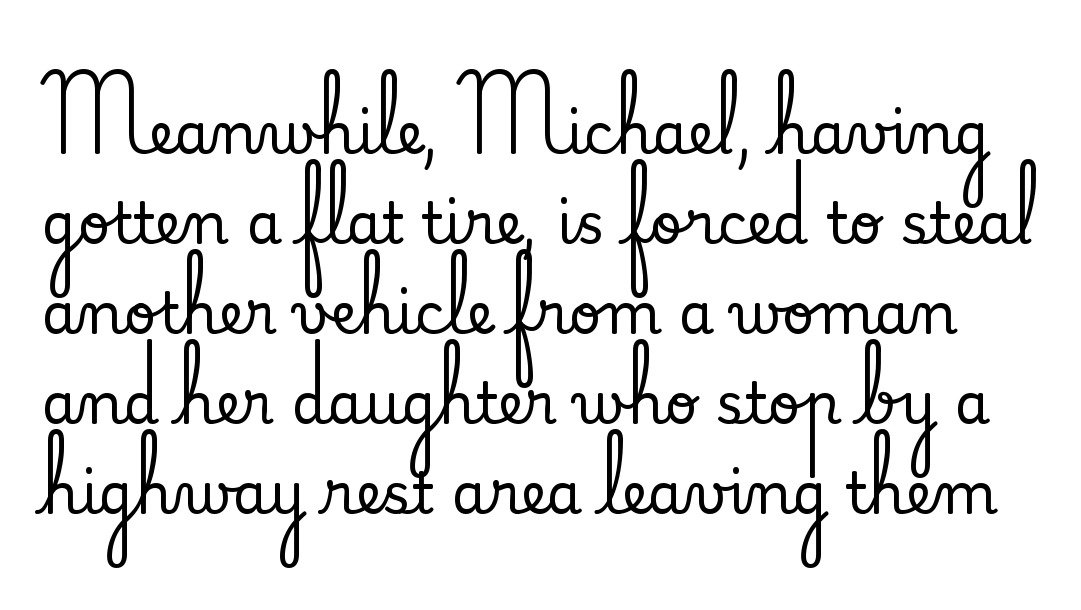
{"serif": "yes", "italic": "no", "width": "normal", "stroke_contrast": "medium", "x_height": "small", "monospaced": "no", "underline": "no", "line_spacing": "normal", "line_spacing_ratio": 1.58, "letter_spacing": "normal", "letter_spacing_em": 0.0, "glyph_px": 57}
